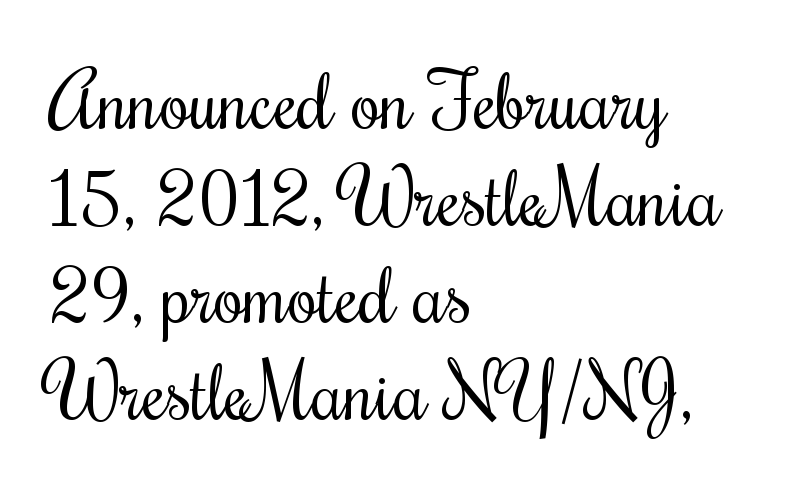
Q: Is the text bold? A: No.
Q: Is the text italic (slanted)? A: Yes.
Q: Is the typeface a serif or a sans-serif typeface? A: Serif.
Q: Is the text underlined? A: No.
Q: How is the paragraph aligned? A: Left-aligned.
Q: Is the spacing between letters normal or unusually wide? A: Normal.
Q: Is the spacing between lines tight, normal or loose? A: Normal.
Q: Width (condensed, normal, or wide)? A: Condensed.
Q: Stroke contrast? A: Medium.
Q: x-height? A: Small.
Q: Monospaced? A: No.
